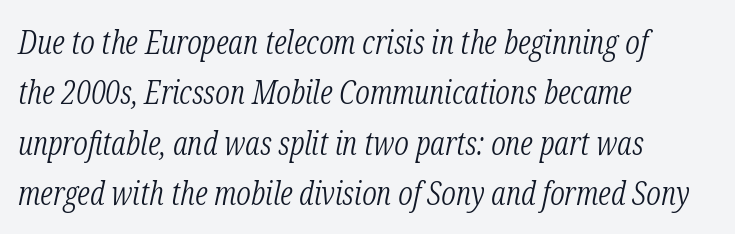
{"serif": "yes", "italic": "yes", "lean": "right", "slant_degrees": 12, "bold": "no", "weight": "light", "width": "condensed", "stroke_contrast": "low", "x_height": "medium", "monospaced": "no", "underline": "no", "align": "left", "line_spacing": "normal", "line_spacing_ratio": 1.53, "letter_spacing": "normal", "letter_spacing_em": 0.0, "glyph_px": 33}
